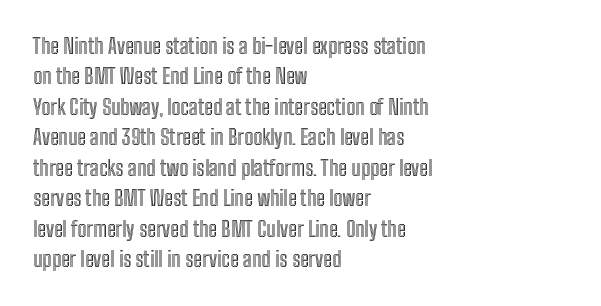
{"italic": "no", "underline": "no", "align": "left", "line_spacing": "normal", "line_spacing_ratio": 1.45, "letter_spacing": "normal", "letter_spacing_em": 0.0, "glyph_px": 21}
